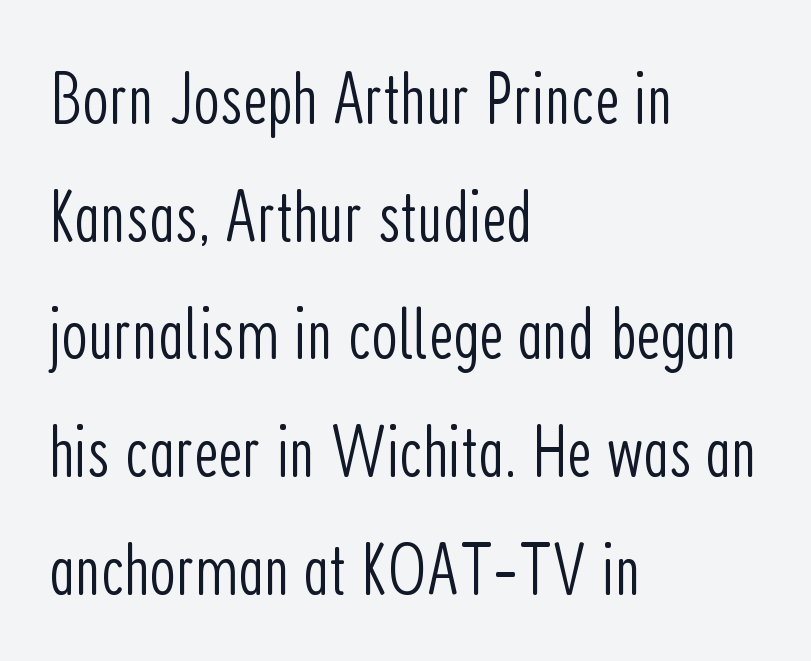
{"serif": "no", "italic": "no", "bold": "no", "weight": "light", "width": "condensed", "stroke_contrast": "low", "x_height": "medium", "monospaced": "no", "underline": "no", "align": "left", "line_spacing": "normal", "line_spacing_ratio": 1.57, "letter_spacing": "normal", "letter_spacing_em": 0.0, "glyph_px": 75}
